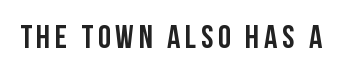
Q: Is the text italic (slanted)? A: No, it is upright.
Q: Is the typeface a serif or a sans-serif typeface? A: Sans-serif.
Q: Is the text underlined? A: No.
Q: Width (condensed, normal, or wide)? A: Condensed.
Q: Stroke contrast? A: Low.
Q: x-height? A: Large.
Q: Monospaced? A: No.
